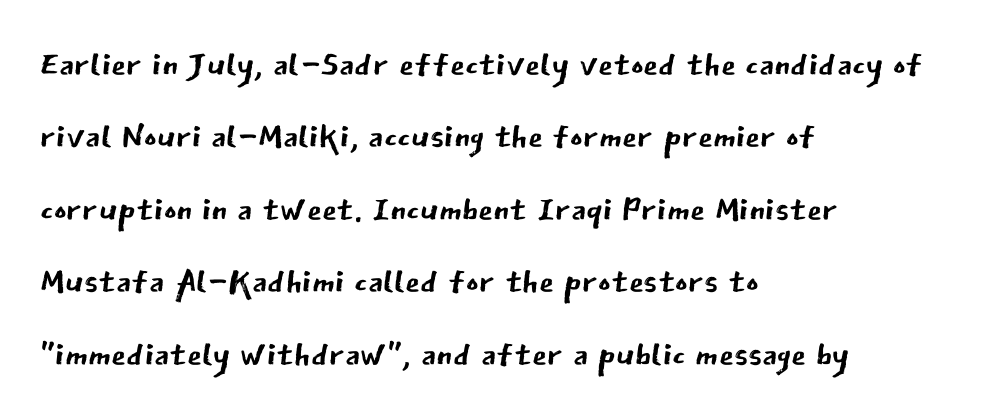
The image shows 48 px regular-weight sans-serif type, upright; set left-aligned, normal line spacing (1.51x), normal letter spacing, not underlined; low stroke contrast and a medium x-height.
